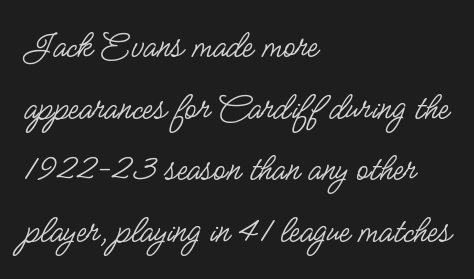
The image shows 39 px regular-weight, condensed sans-serif type; set left-aligned, normal line spacing (1.58x), normal letter spacing, not underlined; low stroke contrast and a small x-height.
